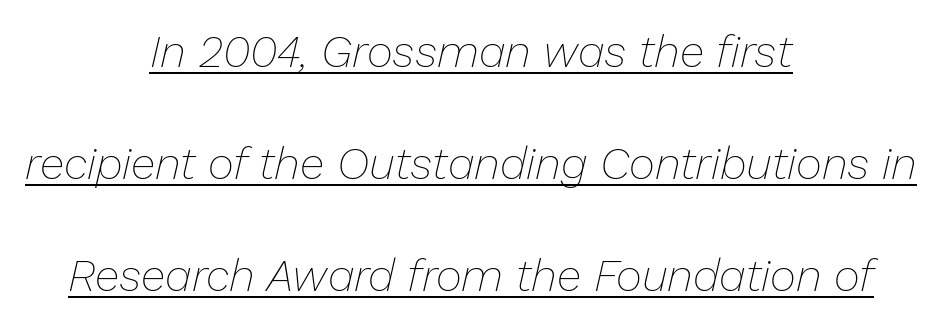
The image shows 45 px thin type, italic (leaning right); set centered, loose line spacing (2.49x), normal letter spacing, underlined; low stroke contrast and a medium x-height.
